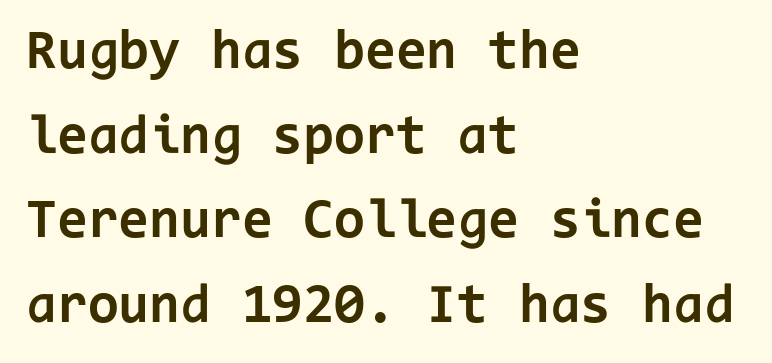
{"serif": "no", "italic": "no", "bold": "yes", "weight": "bold", "width": "normal", "stroke_contrast": "low", "x_height": "medium", "monospaced": "yes", "underline": "no", "align": "left", "line_spacing": "normal", "line_spacing_ratio": 1.51, "letter_spacing": "normal", "letter_spacing_em": 0.0, "glyph_px": 56}
